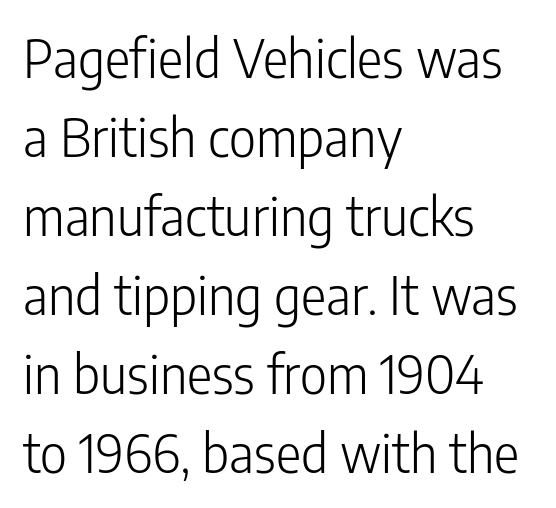
Q: Is the text bold? A: No.
Q: Is the text italic (slanted)? A: No, it is upright.
Q: Is the typeface a serif or a sans-serif typeface? A: Sans-serif.
Q: Is the text underlined? A: No.
Q: How is the paragraph aligned? A: Left-aligned.
Q: Is the spacing between letters normal or unusually wide? A: Normal.
Q: Is the spacing between lines tight, normal or loose? A: Normal.
Q: Width (condensed, normal, or wide)? A: Condensed.
Q: Stroke contrast? A: Low.
Q: x-height? A: Medium.
Q: Monospaced? A: No.
